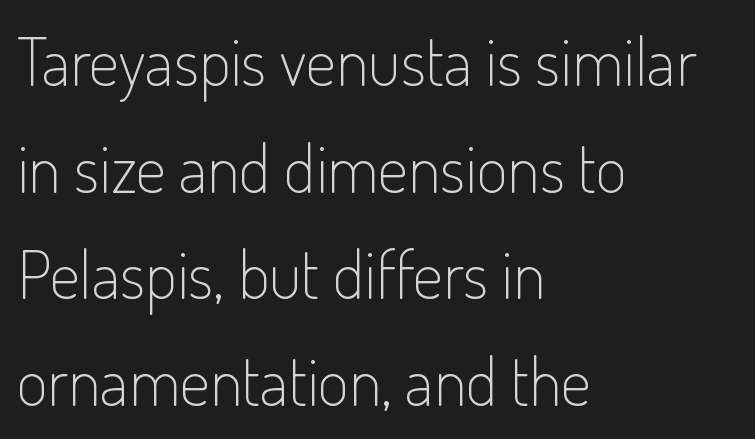
Q: Is the text bold? A: No.
Q: Is the text italic (slanted)? A: No, it is upright.
Q: Is the typeface a serif or a sans-serif typeface? A: Sans-serif.
Q: Is the text underlined? A: No.
Q: How is the paragraph aligned? A: Left-aligned.
Q: Is the spacing between letters normal or unusually wide? A: Normal.
Q: Is the spacing between lines tight, normal or loose? A: Normal.
Q: Width (condensed, normal, or wide)? A: Condensed.
Q: Stroke contrast? A: Low.
Q: x-height? A: Small.
Q: Monospaced? A: No.
